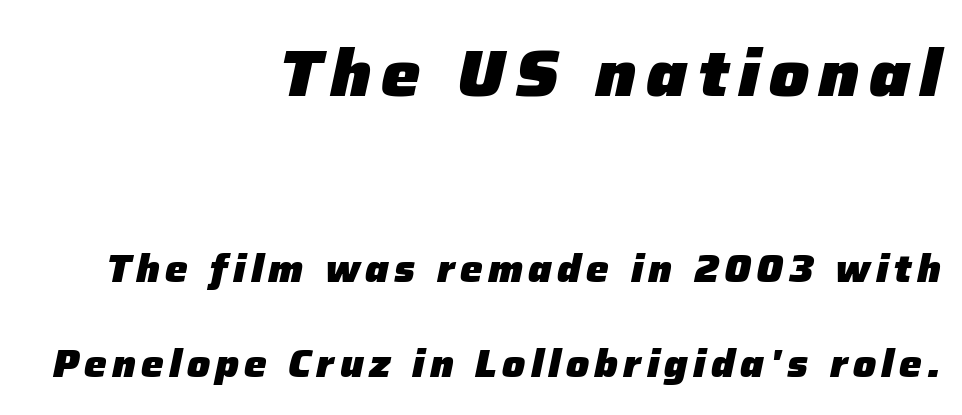
Q: Is the text bold? A: Yes.
Q: Is the text italic (slanted)? A: Yes, it leans right by about 12 degrees.
Q: Is the text underlined? A: No.
Q: How is the paragraph aligned? A: Right-aligned.
Q: Is the spacing between lines tight, normal or loose? A: Loose.
Q: Which block of text is set in a larger size, the first (top) or the second (bottom)? A: The first (top) one.
Q: Width (condensed, normal, or wide)? A: Normal.
Q: Stroke contrast? A: Low.
Q: x-height? A: Medium.
Q: Monospaced? A: No.
